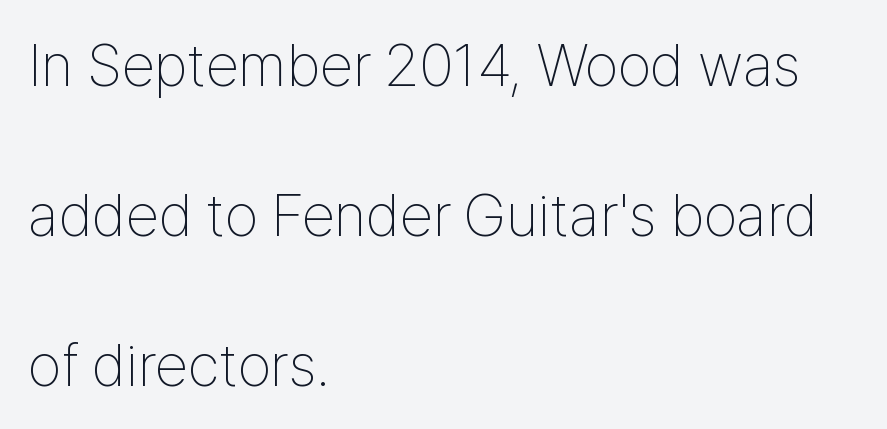
{"serif": "no", "italic": "no", "bold": "no", "weight": "thin", "width": "condensed", "stroke_contrast": "low", "x_height": "medium", "monospaced": "no", "underline": "no", "align": "left", "line_spacing": "loose", "line_spacing_ratio": 2.5, "letter_spacing": "normal", "letter_spacing_em": 0.0, "glyph_px": 60}
